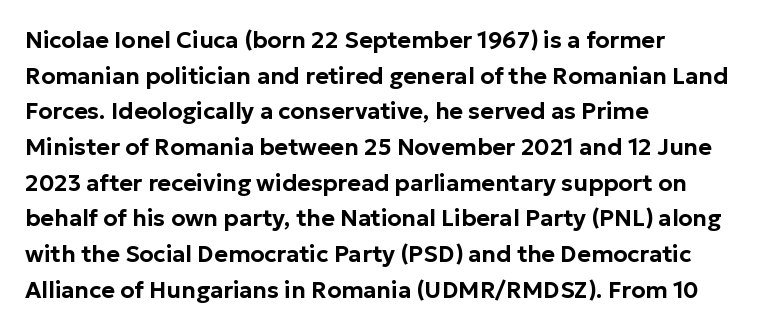
{"italic": "no", "underline": "no", "align": "left", "line_spacing": "normal", "line_spacing_ratio": 1.55, "letter_spacing": "normal", "letter_spacing_em": 0.0, "glyph_px": 23}
